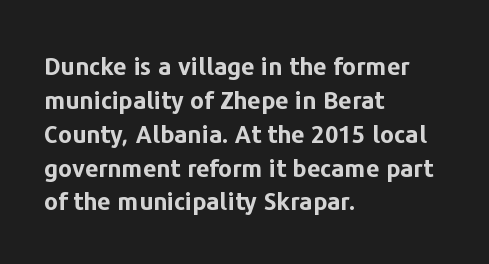
{"italic": "no", "bold": "yes", "underline": "no", "align": "left", "line_spacing": "normal", "line_spacing_ratio": 1.41, "letter_spacing": "normal", "letter_spacing_em": 0.0, "glyph_px": 24}
